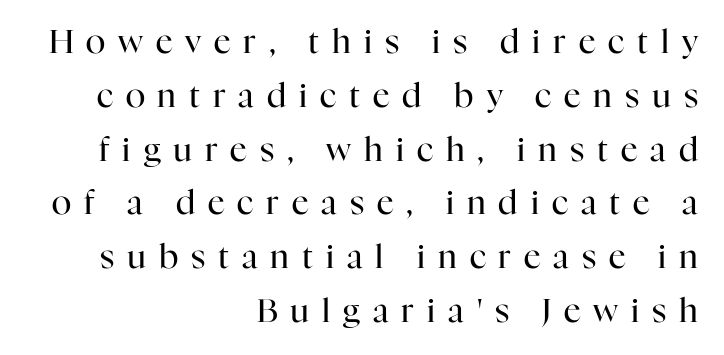
Q: Is the text bold? A: No.
Q: Is the text italic (slanted)? A: No, it is upright.
Q: Is the typeface a serif or a sans-serif typeface? A: Serif.
Q: Is the text underlined? A: No.
Q: How is the paragraph aligned? A: Right-aligned.
Q: Is the spacing between letters normal or unusually wide? A: Unusually wide.
Q: Is the spacing between lines tight, normal or loose? A: Normal.
Q: Width (condensed, normal, or wide)? A: Normal.
Q: Stroke contrast? A: High.
Q: x-height? A: Medium.
Q: Monospaced? A: No.
